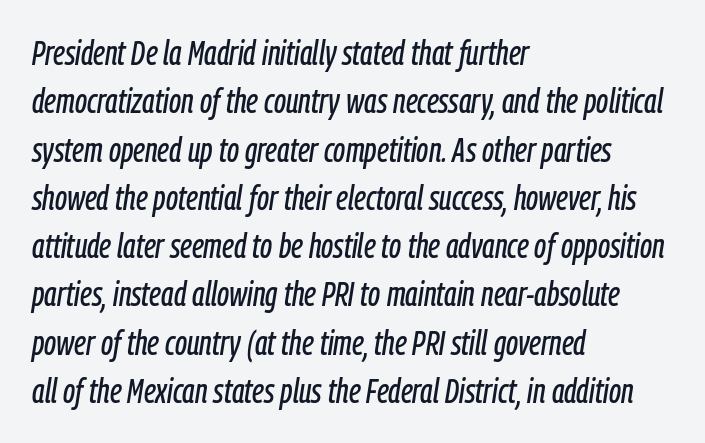
Here the glyphs are tracked normally, forming tight word shapes. When letters slant like this, we call the style italic. Character widths vary here, with narrow letters taking less room than wide ones. The paragraph shown leans on its left margin.
